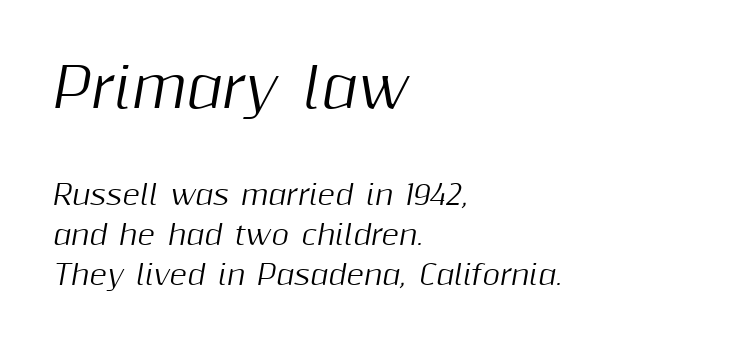
The image shows 54 px text type, italic (leaning right); set left-aligned, normal line spacing (1.49x), normal letter spacing, not underlined; the first (top) block is 2.0x larger; medium stroke contrast and a medium x-height.
